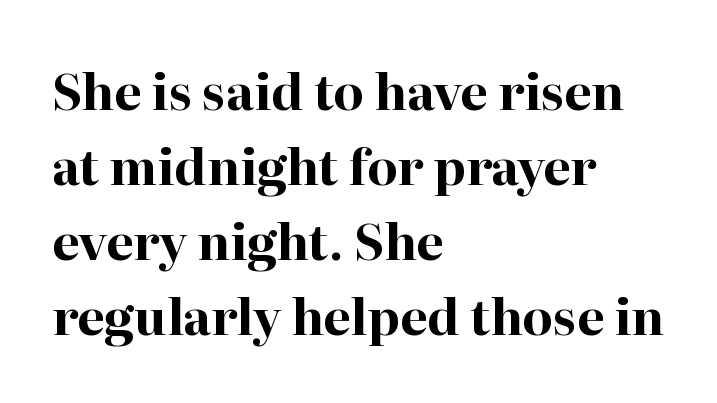
{"serif": "yes", "italic": "no", "bold": "yes", "weight": "bold", "width": "normal", "stroke_contrast": "high", "x_height": "medium", "monospaced": "no", "underline": "no", "align": "left", "line_spacing": "normal", "line_spacing_ratio": 1.53, "letter_spacing": "normal", "letter_spacing_em": 0.0, "glyph_px": 49}
